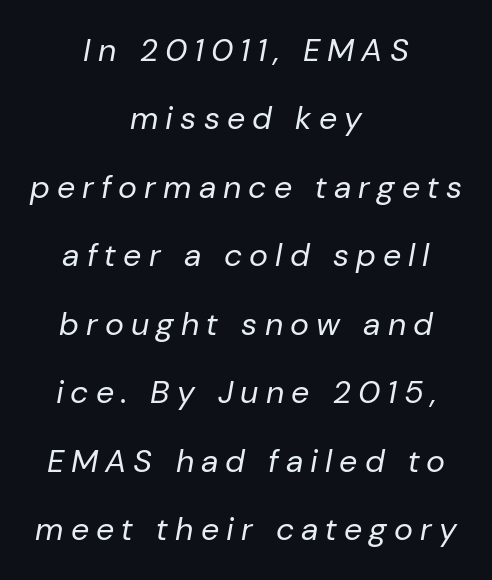
These glyphs show unthickened strokes, regular width or finer. Regarding leading, the lines here are spaced well apart. The horizontal fit of the characters is loose and conspicuously gappy. There's an unmistakable incline to the writing here. Think of a printed novel: that variable character pitch is what you see here. Unmarked baselines from the first word to the last.
